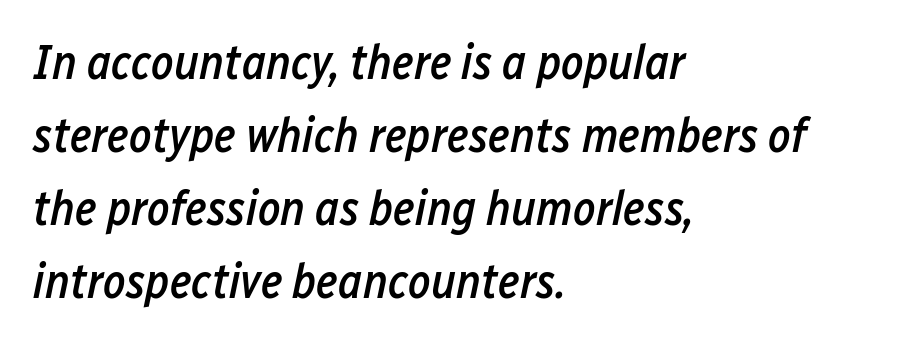
{"italic": "yes", "lean": "right", "slant_degrees": 12, "bold": "semi", "weight": "semibold", "width": "condensed", "stroke_contrast": "low", "x_height": "medium", "monospaced": "no", "underline": "no", "align": "left", "line_spacing": "normal", "line_spacing_ratio": 1.52, "letter_spacing": "normal", "letter_spacing_em": 0.0, "glyph_px": 48}
